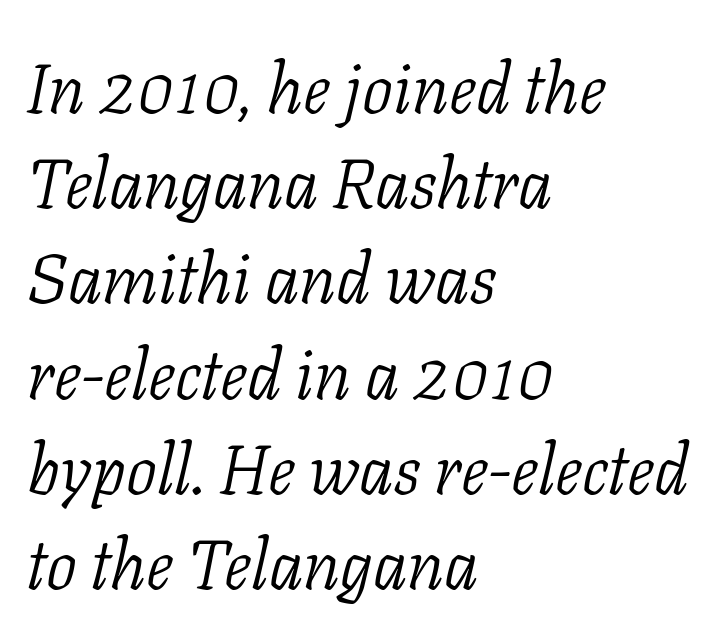
The image shows 69 px light serif type, italic (leaning right); set left-aligned, normal line spacing (1.38x), normal letter spacing, not underlined; low stroke contrast and a medium x-height.
